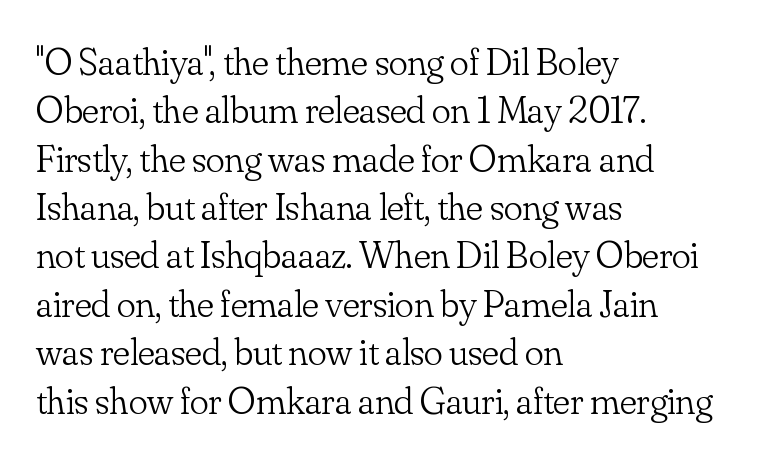
The image shows 39 px light serif type, upright; set left-aligned, line spacing 1.24x, normal letter spacing, not underlined; low stroke contrast and a small x-height.
